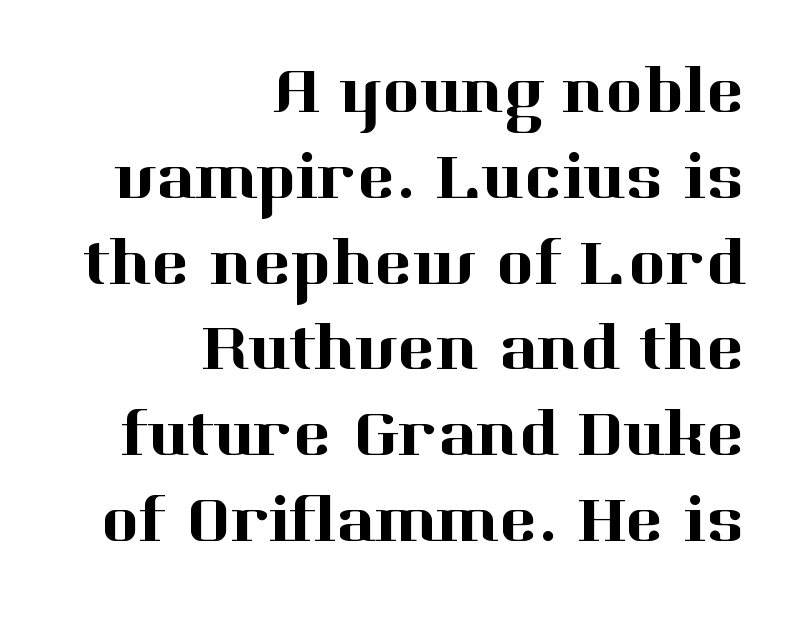
{"serif": "yes", "italic": "no", "width": "normal", "stroke_contrast": "high", "x_height": "medium", "monospaced": "no", "underline": "no", "align": "right", "line_spacing": "normal", "line_spacing_ratio": 1.3, "letter_spacing": "normal", "letter_spacing_em": 0.0, "glyph_px": 66}
